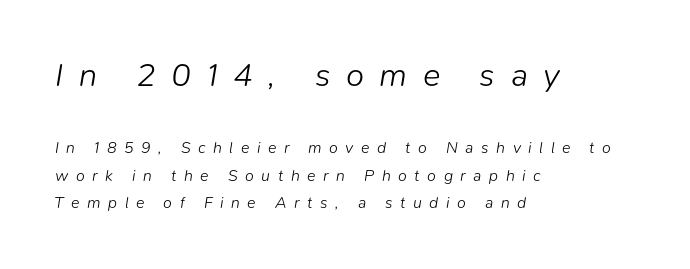
Students, note that the glyphs here are deliberately spaced far apart. Visually the block forms a straight wall on the left and a jagged coastline on the right. Italic? Definitely — the glyphs are oblique. Stem width sits at or under what a default text font uses. The passage shown is typed in a proportional face where columns would drift. Which chunk is bigger? The first one — the top block dwarfs the bottom.
